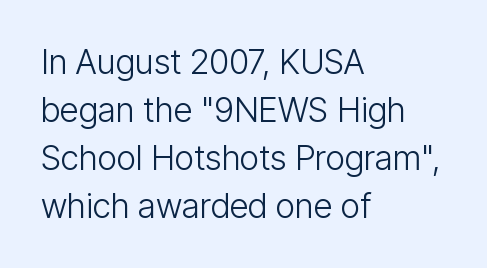
{"serif": "no", "italic": "no", "bold": "no", "weight": "light", "width": "condensed", "stroke_contrast": "low", "x_height": "medium", "monospaced": "no", "underline": "no", "align": "left", "line_spacing": "normal", "line_spacing_ratio": 1.41, "letter_spacing": "normal", "letter_spacing_em": 0.0, "glyph_px": 34}
